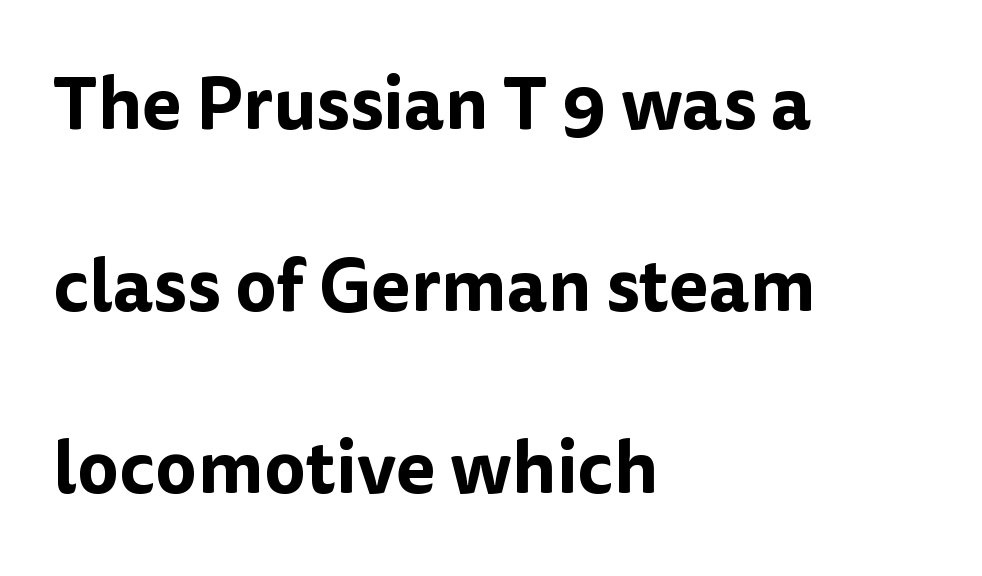
{"serif": "no", "italic": "no", "width": "normal", "stroke_contrast": "low", "x_height": "medium", "monospaced": "no", "underline": "no", "align": "left", "line_spacing": "loose", "line_spacing_ratio": 2.49, "letter_spacing": "normal", "letter_spacing_em": 0.0, "glyph_px": 73}
